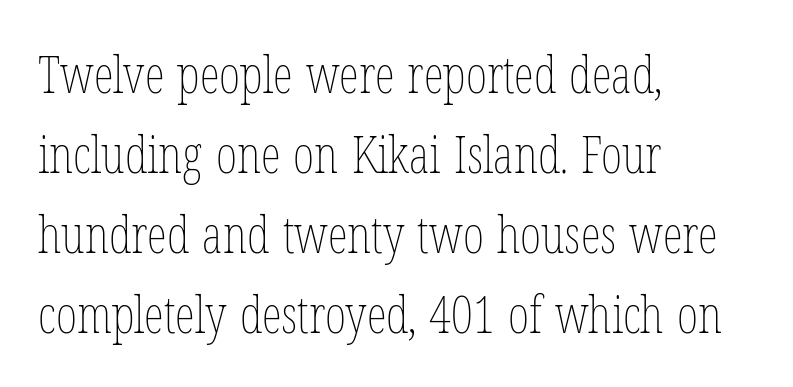
Q: Is the text bold? A: No.
Q: Is the text italic (slanted)? A: No, it is upright.
Q: Is the text underlined? A: No.
Q: How is the paragraph aligned? A: Left-aligned.
Q: Is the spacing between letters normal or unusually wide? A: Normal.
Q: Is the spacing between lines tight, normal or loose? A: Normal.
Q: Width (condensed, normal, or wide)? A: Condensed.
Q: Stroke contrast? A: Low.
Q: x-height? A: Medium.
Q: Monospaced? A: No.
